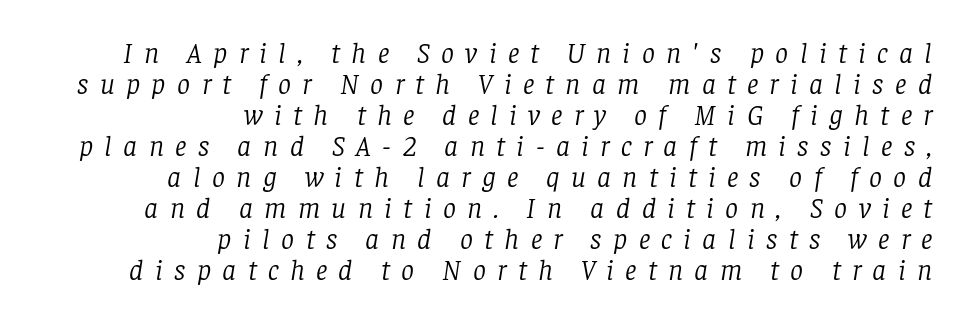
{"serif": "yes", "italic": "yes", "lean": "right", "slant_degrees": 8, "bold": "no", "weight": "light", "width": "normal", "stroke_contrast": "low", "x_height": "large", "monospaced": "no", "underline": "no", "align": "right", "line_spacing": "tight", "line_spacing_ratio": 1.07, "letter_spacing": "wide", "letter_spacing_em": 0.39, "glyph_px": 29}
